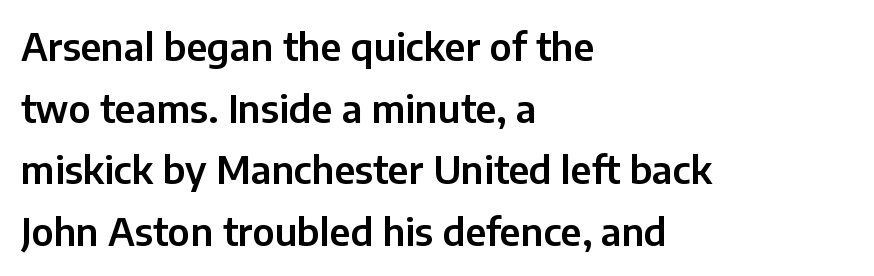
{"serif": "no", "italic": "no", "width": "normal", "stroke_contrast": "low", "x_height": "medium", "monospaced": "no", "underline": "no", "align": "left", "line_spacing": "normal", "line_spacing_ratio": 1.62, "letter_spacing": "normal", "letter_spacing_em": 0.0, "glyph_px": 38}
